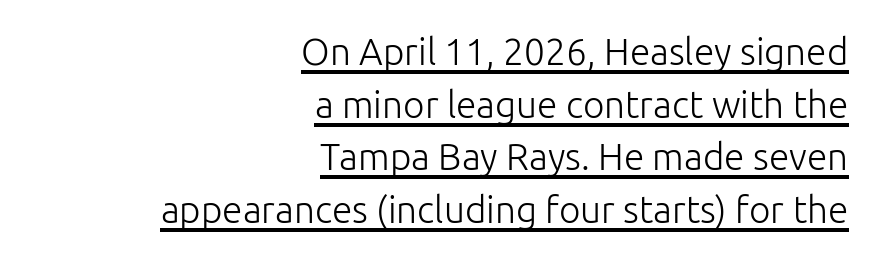
The image shows 37 px light sans-serif type, upright; set right-aligned, normal line spacing (1.42x), normal letter spacing, underlined; low stroke contrast and a medium x-height.
